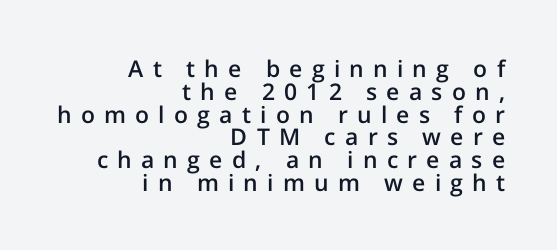
Q: Is the text bold? A: Semi-bold.
Q: Is the text italic (slanted)? A: No, it is upright.
Q: Is the text underlined? A: No.
Q: How is the paragraph aligned? A: Right-aligned.
Q: Is the spacing between letters normal or unusually wide? A: Unusually wide.
Q: Is the spacing between lines tight, normal or loose? A: Tight.
